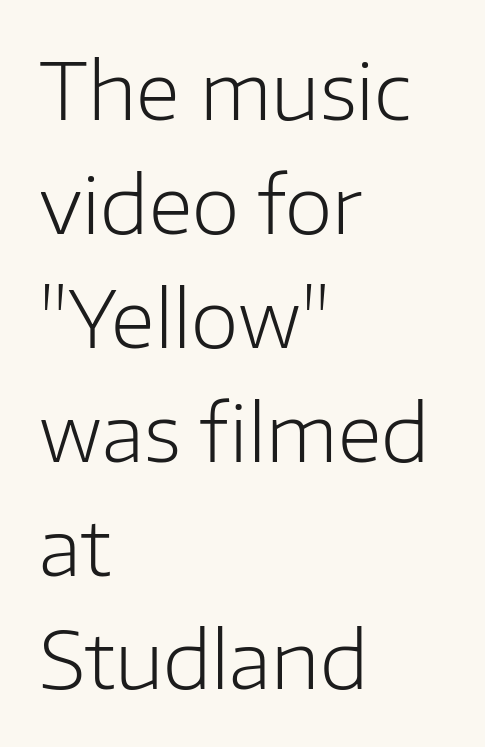
The glyphs in this specimen are sans serif. Nothing unusual about the tracking: characters are spaced as the font intends. Left-aligned paragraph, ragged on the right. No chunkiness to these letters — they're not bold. Horizontal bands of white between lines are of average thickness. The gap between lines stays unmarked.
